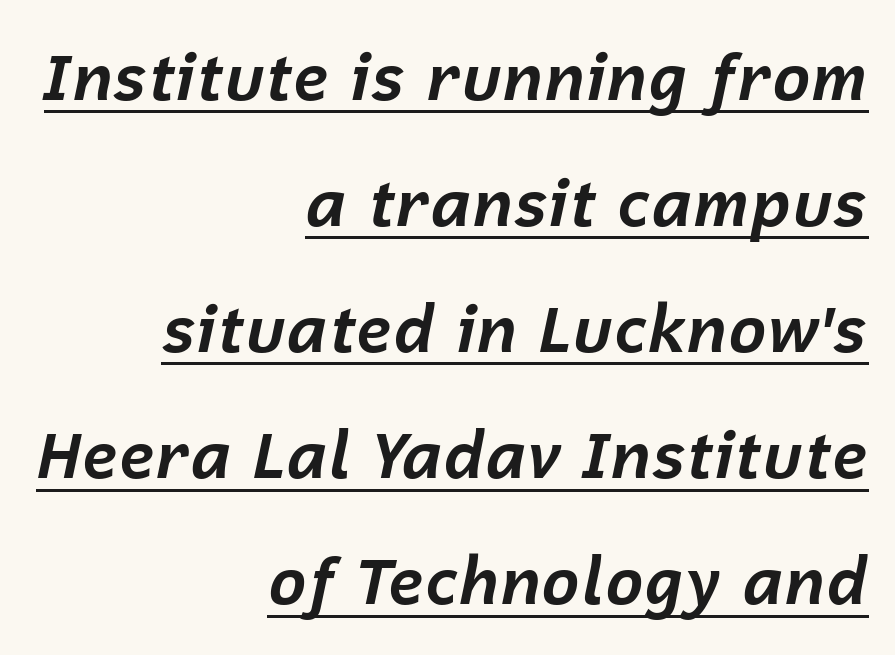
Q: Is the text bold? A: Yes.
Q: Is the text italic (slanted)? A: Yes, it leans right by about 12 degrees.
Q: Is the text underlined? A: Yes.
Q: How is the paragraph aligned? A: Right-aligned.
Q: Is the spacing between letters normal or unusually wide? A: Normal.
Q: Is the spacing between lines tight, normal or loose? A: Loose.
Q: Width (condensed, normal, or wide)? A: Normal.
Q: Stroke contrast? A: Low.
Q: x-height? A: Medium.
Q: Monospaced? A: No.
